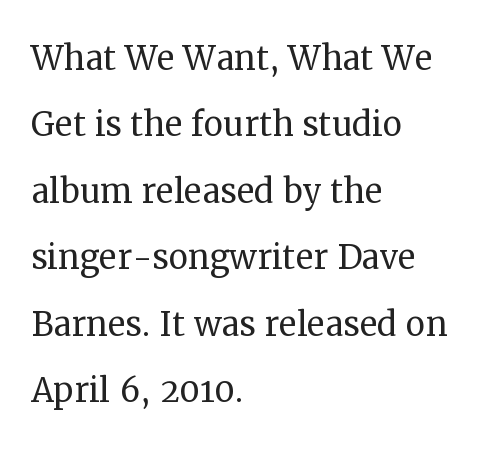
Are there feet on the stems? There are — it's a serif. Nothing unusual about the tracking: characters are spaced as the font intends. A typesetter would call this proportional, since set widths differ per character. The specimen omits any rule beneath the text block's lines. The lettering holds an erect, upright posture throughout.
